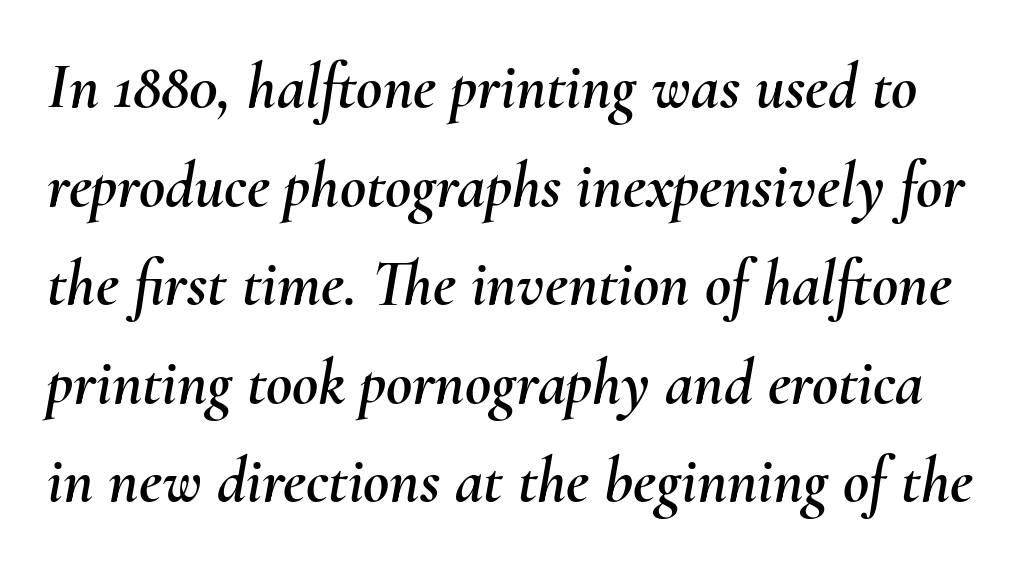
{"italic": "yes", "lean": "right", "slant_degrees": 10, "width": "normal", "stroke_contrast": "medium", "x_height": "small", "monospaced": "no", "underline": "no", "line_spacing": "normal", "line_spacing_ratio": 1.54, "letter_spacing": "normal", "letter_spacing_em": 0.0, "glyph_px": 64}
